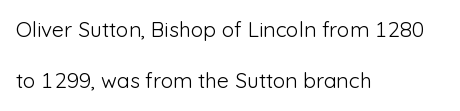
{"italic": "no", "bold": "no", "underline": "no", "align": "left", "line_spacing": "loose", "line_spacing_ratio": 2.43, "letter_spacing": "normal", "letter_spacing_em": 0.0, "glyph_px": 21}
